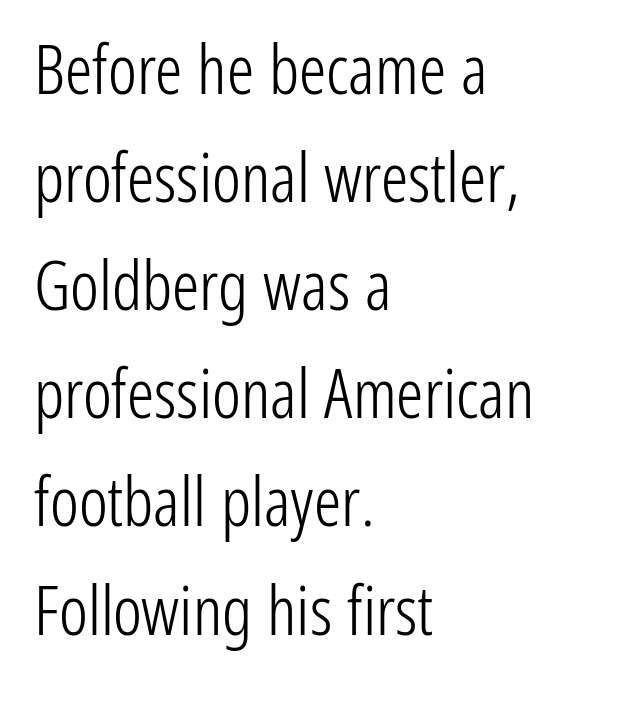
The type family on display is of the sans-serif kind. Inter-character spacing is left at the font's built-in metrics. Teacher's note: observe the even left margin — that is flush-left alignment. Is there any slant? The stems are plumb.
